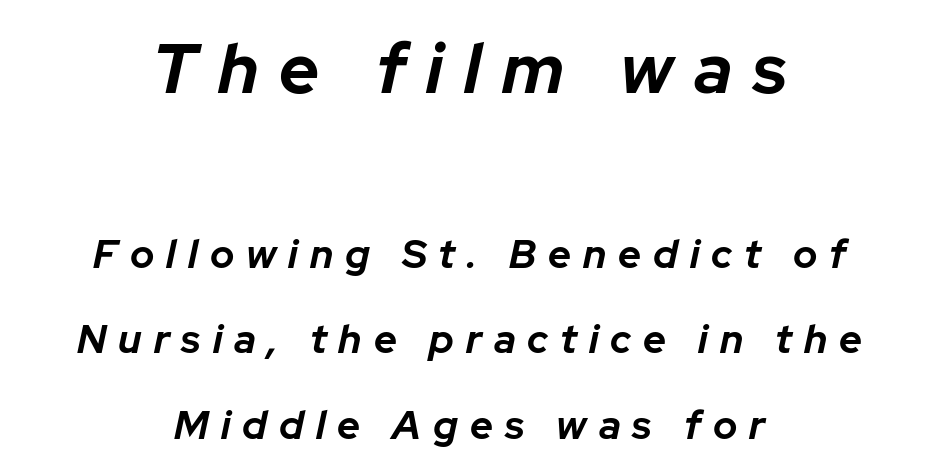
Q: Is the text bold? A: Yes.
Q: Is the text italic (slanted)? A: Yes, it leans right by about 12 degrees.
Q: Is the text underlined? A: No.
Q: How is the paragraph aligned? A: Centered.
Q: Is the spacing between letters normal or unusually wide? A: Unusually wide.
Q: Is the spacing between lines tight, normal or loose? A: Loose.
Q: Which block of text is set in a larger size, the first (top) or the second (bottom)? A: The first (top) one.
Q: Width (condensed, normal, or wide)? A: Normal.
Q: Stroke contrast? A: Low.
Q: x-height? A: Medium.
Q: Monospaced? A: No.
